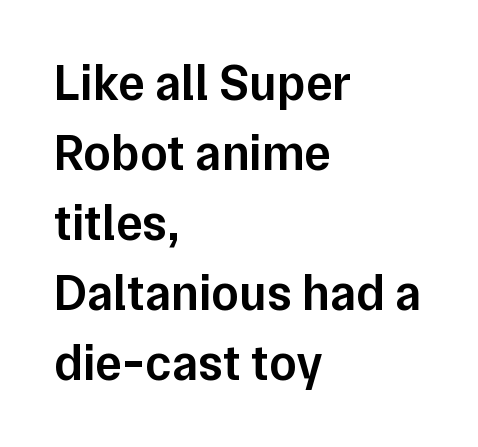
The image shows 50 px semibold sans-serif type, upright; set left-aligned, normal line spacing (1.4x), normal letter spacing, not underlined; low stroke contrast and a medium x-height.
